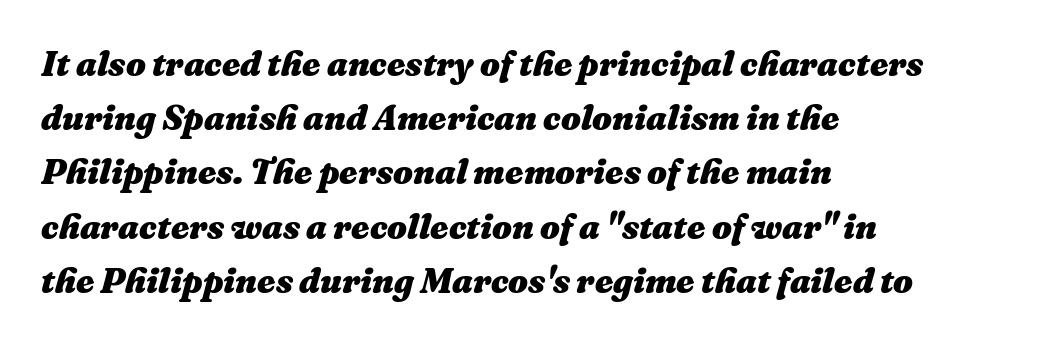
Q: Is the text bold? A: Yes.
Q: Is the text italic (slanted)? A: Yes, it leans right by about 16 degrees.
Q: Is the text underlined? A: No.
Q: How is the paragraph aligned? A: Left-aligned.
Q: Is the spacing between letters normal or unusually wide? A: Normal.
Q: Is the spacing between lines tight, normal or loose? A: Normal.
Q: Width (condensed, normal, or wide)? A: Normal.
Q: Stroke contrast? A: Medium.
Q: x-height? A: Medium.
Q: Monospaced? A: No.
